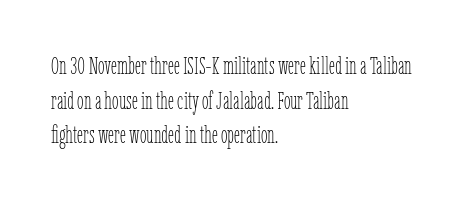
Regarding leading, the lines here are spaced in the standard way. The letters look calm and open, with moderate or lighter stems. Layout note: lines flush left. The rendering keeps characters at their native spacing. The lettering stays uniformly vertical, giving the passage a roman look. Underline: absent.
